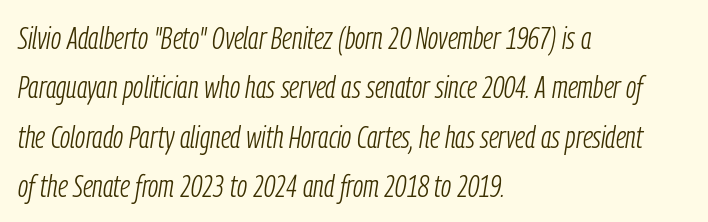
{"italic": "yes", "lean": "right", "slant_degrees": 9, "bold": "no", "weight": "light", "width": "condensed", "stroke_contrast": "low", "x_height": "medium", "monospaced": "no", "underline": "no", "align": "left", "line_spacing": "normal", "line_spacing_ratio": 1.59, "letter_spacing": "normal", "letter_spacing_em": 0.0, "glyph_px": 31}
